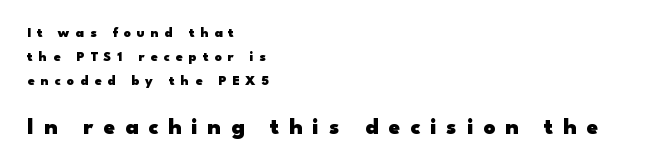
The designer gave the closing block more size than the opening block. I'd describe the lettering as bold — thick and assertive. Letters rest on an invisible, unmarked baseline. The lines are quadded left. The type sits square on the baseline with zero lean. How are the letters spaced? Widely, with obvious added tracking.
